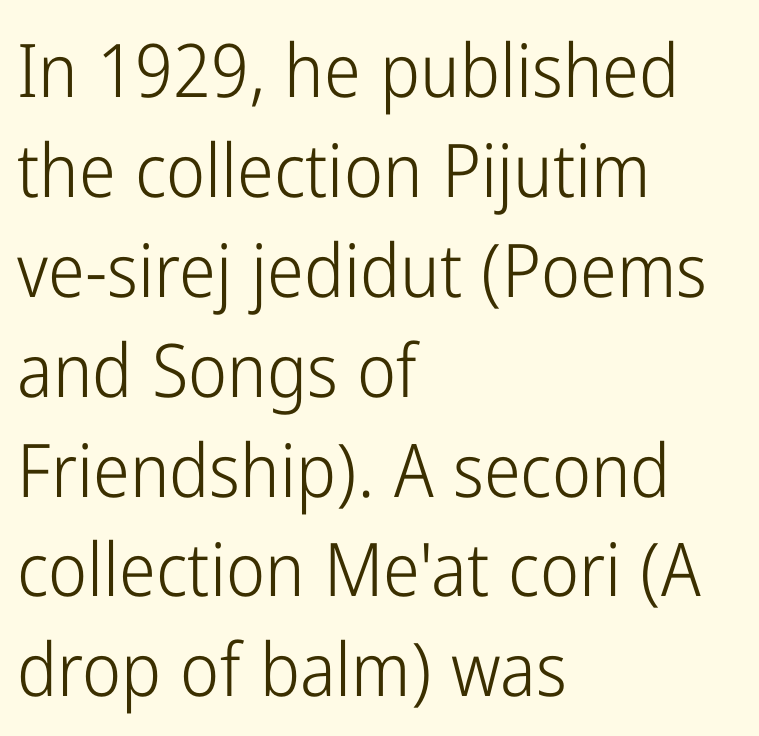
{"serif": "no", "italic": "no", "bold": "no", "weight": "light", "width": "condensed", "stroke_contrast": "low", "x_height": "medium", "monospaced": "no", "underline": "no", "align": "left", "line_spacing": "normal", "line_spacing_ratio": 1.35, "letter_spacing": "normal", "letter_spacing_em": 0.0, "glyph_px": 74}
